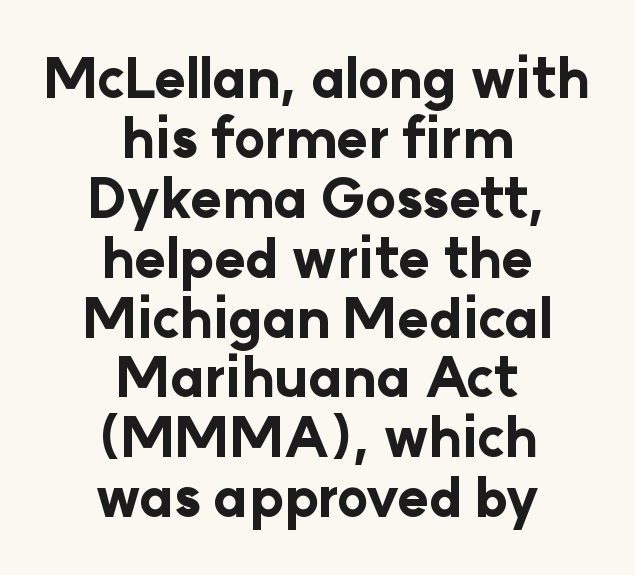
The rendering uses natural spacing where letterforms have individual widths. In terms of leading, this rendering errs on the cramped side. Classification — sans serif. Tracking here is standard; glyphs follow each other at the usual distance.
